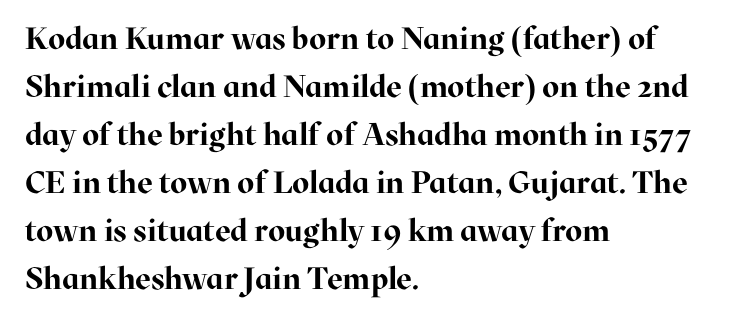
Heavy, bold letterforms. The space directly below the letters is spotless. These lines are set flush left with a ragged right edge. Here the glyphs are tracked normally, forming tight word shapes.
